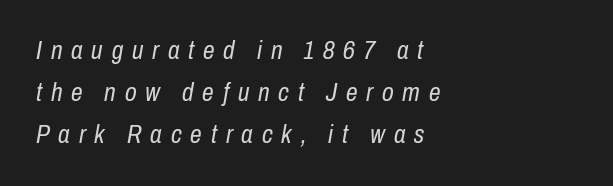
{"italic": "yes", "lean": "right", "slant_degrees": 10, "bold": "no", "underline": "no", "align": "left", "line_spacing": "normal", "line_spacing_ratio": 1.62, "letter_spacing": "wide", "letter_spacing_em": 0.34, "glyph_px": 26}
